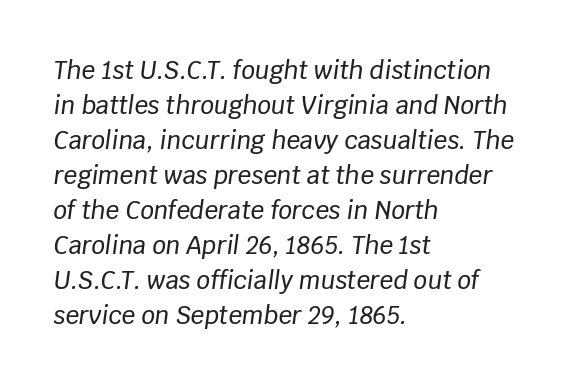
Characters are canted at an angle relative to the baseline's perpendicular. Horizontally, the lines are justified to the leading edge only. The foot of each line stays bare and open. What stands out about the letter spacing? Nothing — it is the standard amount.
